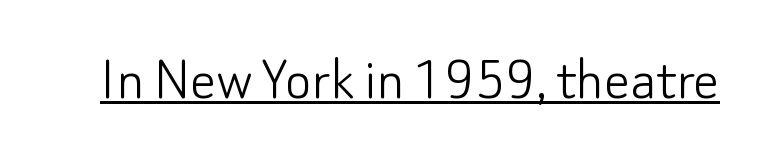
The image shows 64 px light sans-serif type, upright; set normal letter spacing, underlined; low stroke contrast and a small x-height.
